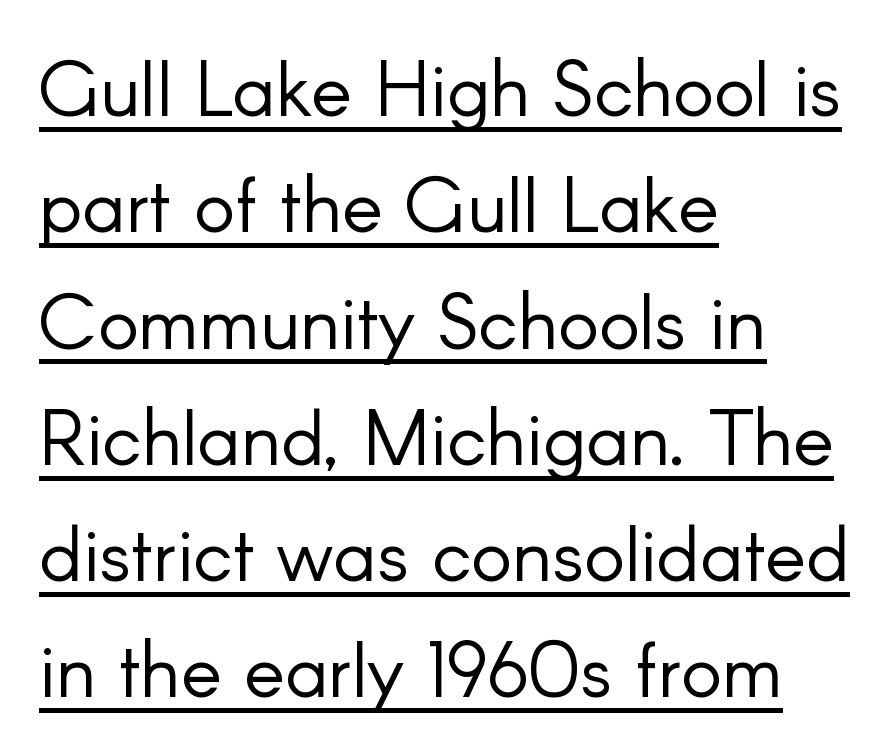
Q: Is the text bold? A: No.
Q: Is the text italic (slanted)? A: No, it is upright.
Q: Is the typeface a serif or a sans-serif typeface? A: Sans-serif.
Q: Is the text underlined? A: Yes.
Q: How is the paragraph aligned? A: Left-aligned.
Q: Is the spacing between letters normal or unusually wide? A: Normal.
Q: Is the spacing between lines tight, normal or loose? A: Normal.
Q: Width (condensed, normal, or wide)? A: Normal.
Q: Stroke contrast? A: Low.
Q: x-height? A: Small.
Q: Monospaced? A: No.
